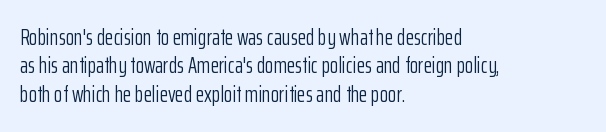
{"italic": "no", "bold": "no", "underline": "no", "align": "left", "line_spacing": "normal", "line_spacing_ratio": 1.29, "letter_spacing": "normal", "letter_spacing_em": 0.0, "glyph_px": 22}
